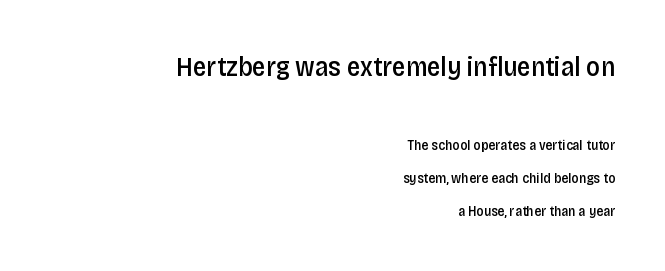
Vertically, the passage feels expansive, rows floating well apart. The foot of each line stays bare and open. In terms of posture, this sample is upright. The face used here is rendered with its standard letterfit.
